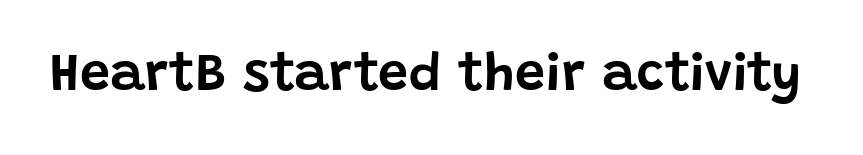
{"serif": "no", "italic": "no", "width": "normal", "stroke_contrast": "low", "x_height": "large", "monospaced": "no", "underline": "no", "letter_spacing": "normal", "letter_spacing_em": 0.0, "glyph_px": 54}
